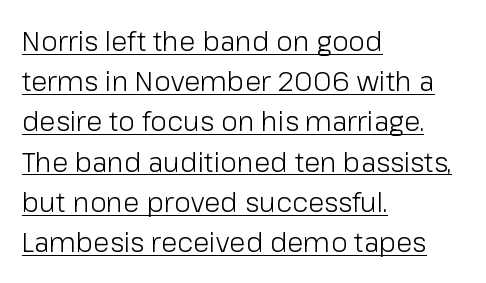
The image shows 27 px text type, upright; set left-aligned, normal line spacing (1.49x), normal letter spacing, underlined.
